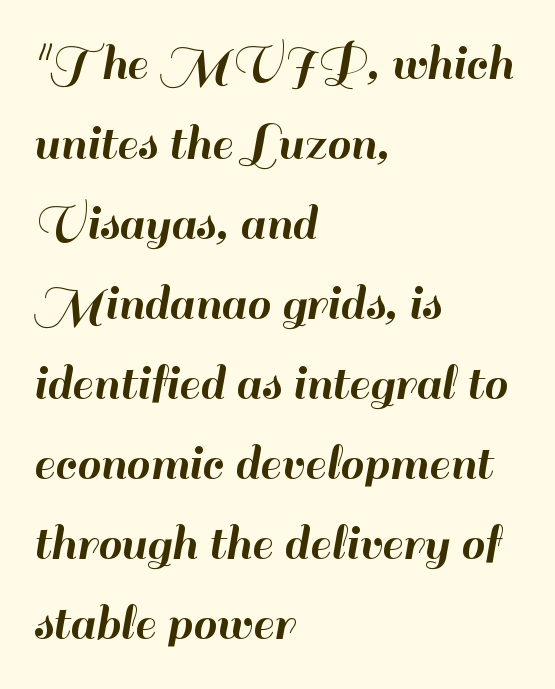
Q: Is the text italic (slanted)? A: Yes.
Q: Is the typeface a serif or a sans-serif typeface? A: Sans-serif.
Q: Is the text underlined? A: No.
Q: How is the paragraph aligned? A: Left-aligned.
Q: Is the spacing between letters normal or unusually wide? A: Normal.
Q: Is the spacing between lines tight, normal or loose? A: Normal.
Q: Width (condensed, normal, or wide)? A: Normal.
Q: Stroke contrast? A: High.
Q: x-height? A: Small.
Q: Monospaced? A: No.
